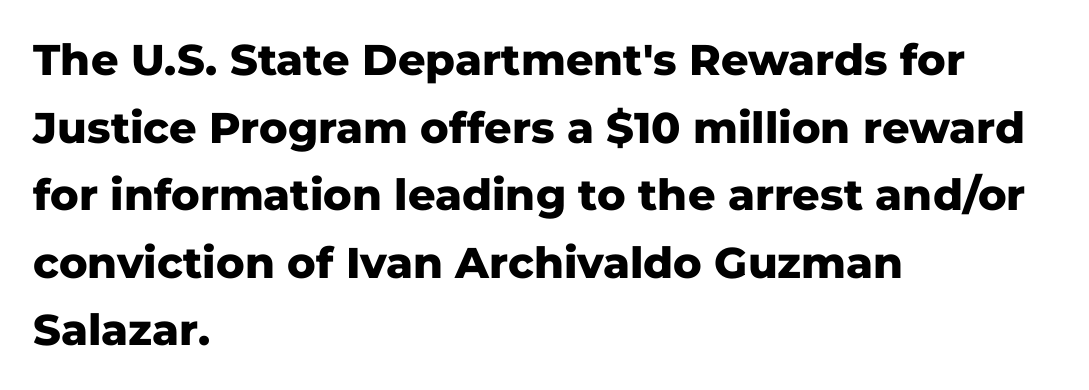
Q: Is the text bold? A: Yes.
Q: Is the text italic (slanted)? A: No, it is upright.
Q: Is the typeface a serif or a sans-serif typeface? A: Sans-serif.
Q: Is the text underlined? A: No.
Q: How is the paragraph aligned? A: Left-aligned.
Q: Is the spacing between letters normal or unusually wide? A: Normal.
Q: Is the spacing between lines tight, normal or loose? A: Normal.
Q: Width (condensed, normal, or wide)? A: Normal.
Q: Stroke contrast? A: Low.
Q: x-height? A: Medium.
Q: Monospaced? A: No.
